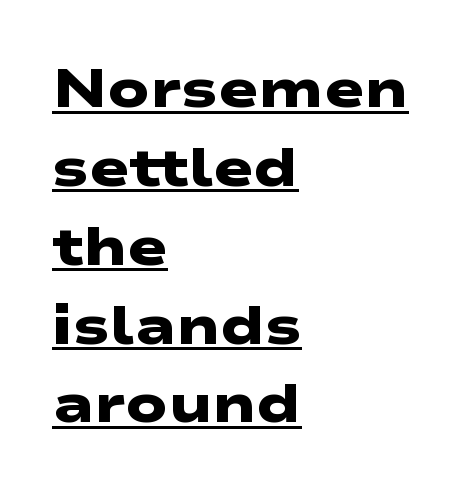
Short note: letters normally spaced. Whoever set this chose a conventional vertical rhythm. Font category for this specimen: sans-serif. Quick note: underline on.
